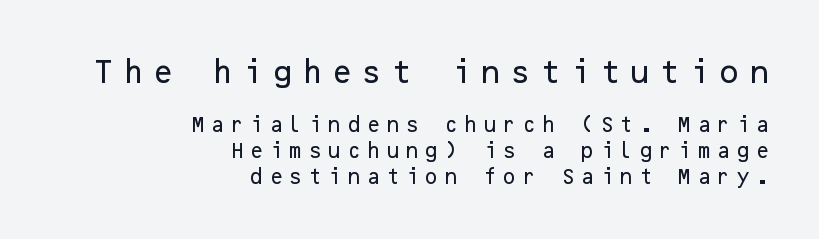
Italic? Not at all — the glyphs are vertical. Regarding leading, the lines here are spaced in the standard way. Casual observation: everything's shoved over to the right. Nobody drew a line under any word here.
